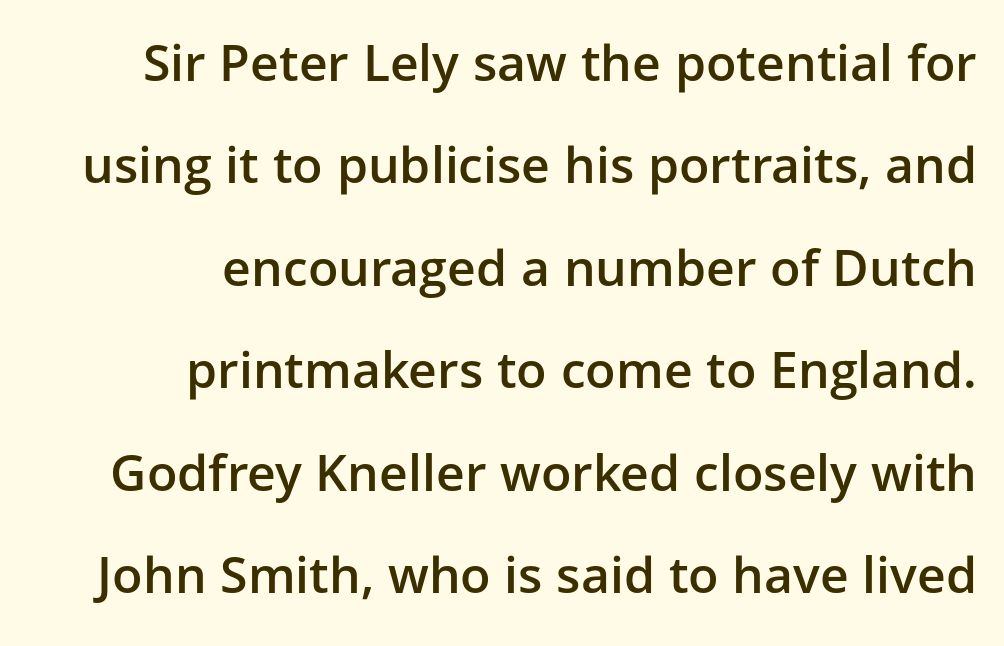
Q: Is the text bold? A: Semi-bold.
Q: Is the text italic (slanted)? A: No, it is upright.
Q: Is the typeface a serif or a sans-serif typeface? A: Sans-serif.
Q: Is the text underlined? A: No.
Q: How is the paragraph aligned? A: Right-aligned.
Q: Is the spacing between letters normal or unusually wide? A: Normal.
Q: Is the spacing between lines tight, normal or loose? A: Loose.
Q: Width (condensed, normal, or wide)? A: Normal.
Q: Stroke contrast? A: Low.
Q: x-height? A: Medium.
Q: Monospaced? A: No.
